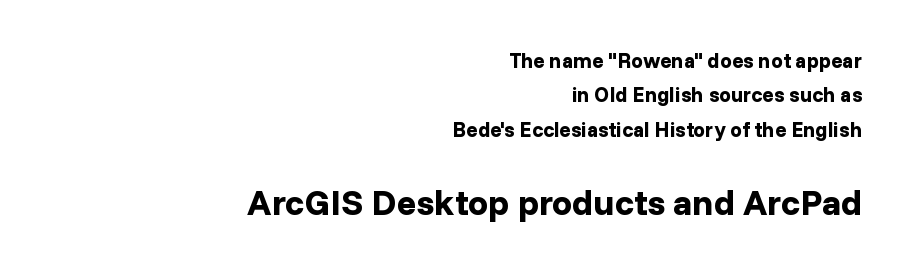
The image shows 36 px bold sans-serif type, upright; set right-aligned, normal line spacing (1.64x), normal letter spacing, not underlined; the second (bottom) block is 1.71x larger; low stroke contrast and a medium x-height.
